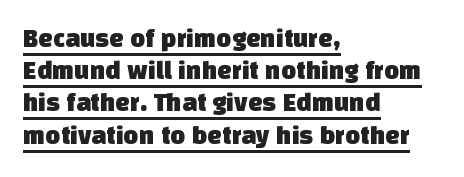
Q: Is the text underlined? A: Yes.
Q: How is the paragraph aligned? A: Left-aligned.
Q: Is the spacing between letters normal or unusually wide? A: Normal.
